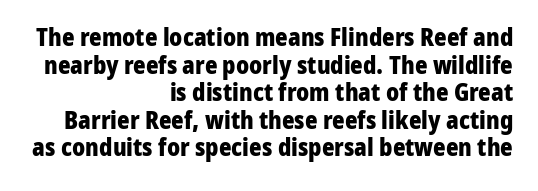
Q: Is the text bold? A: Yes.
Q: Is the text italic (slanted)? A: No, it is upright.
Q: Is the text underlined? A: No.
Q: How is the paragraph aligned? A: Right-aligned.
Q: Is the spacing between letters normal or unusually wide? A: Normal.
Q: Is the spacing between lines tight, normal or loose? A: Tight.
